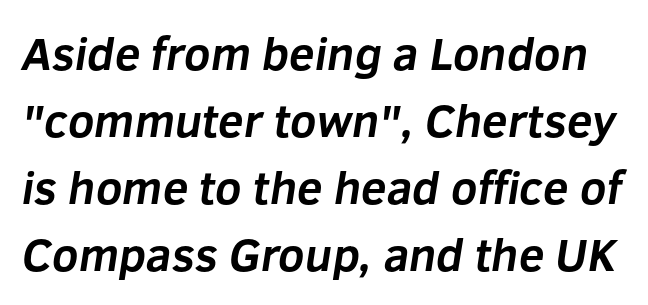
{"serif": "no", "bold": "yes", "weight": "bold", "width": "normal", "stroke_contrast": "low", "x_height": "medium", "monospaced": "no", "underline": "no", "line_spacing": "normal", "line_spacing_ratio": 1.46, "letter_spacing": "normal", "letter_spacing_em": 0.0, "glyph_px": 46}
